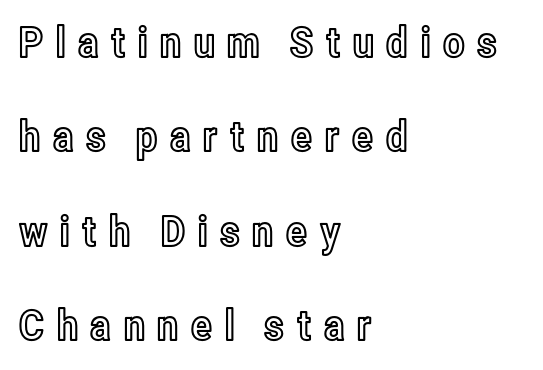
The image shows 42 px condensed type, upright; set left-aligned, loose line spacing (2.25x), unusually wide letter spacing (+0.25 em), not underlined; a medium x-height.
